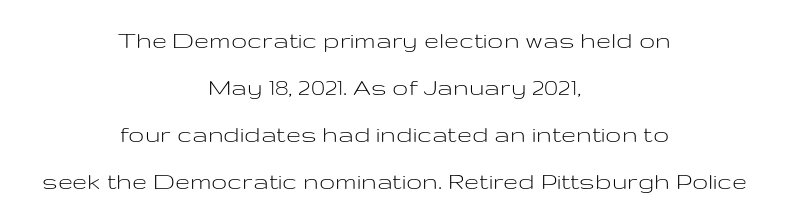
{"italic": "no", "bold": "no", "underline": "no", "align": "center", "line_spacing_ratio": 1.74, "letter_spacing": "normal", "letter_spacing_em": 0.0, "glyph_px": 27}
